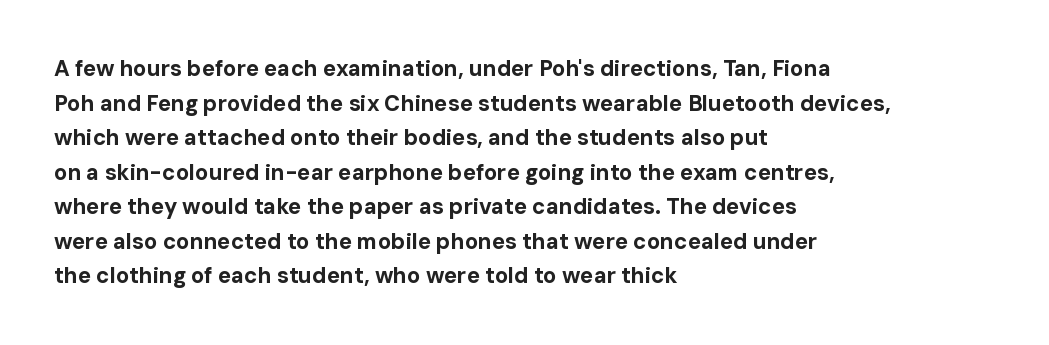
Q: Is the text bold? A: Yes.
Q: Is the text italic (slanted)? A: No, it is upright.
Q: Is the text underlined? A: No.
Q: How is the paragraph aligned? A: Left-aligned.
Q: Is the spacing between letters normal or unusually wide? A: Normal.
Q: Is the spacing between lines tight, normal or loose? A: Normal.
